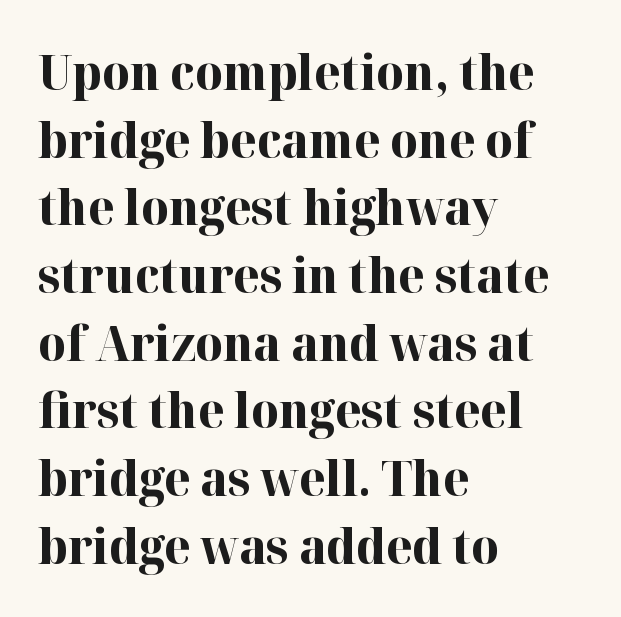
Character widths vary here, with narrow letters taking less room than wide ones. Where is the straight margin? On the left. Any mark beneath the type? The region is blank. Line spacing here is normal. Strong, thick strokes mark this as bold type.
